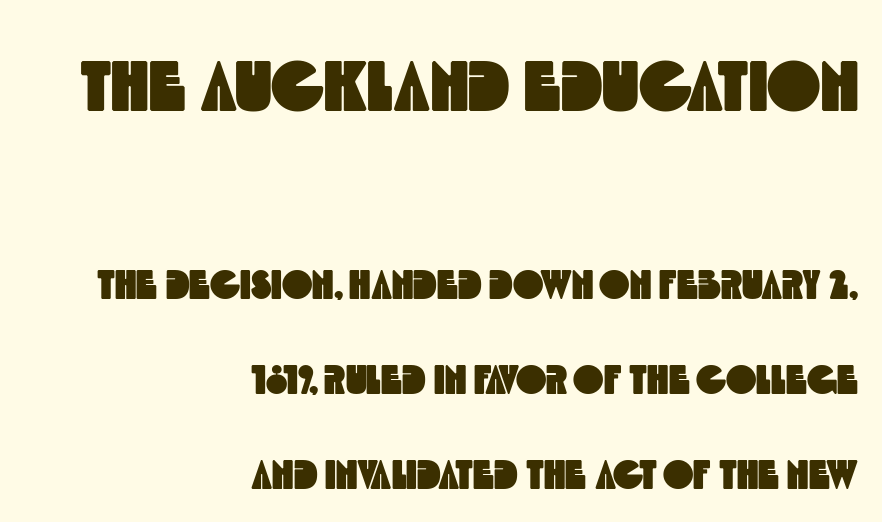
The image shows 72 px condensed sans-serif type; set right-aligned, loose line spacing (2.32x), normal letter spacing, not underlined; the first (top) block is 1.76x larger; a large x-height.
